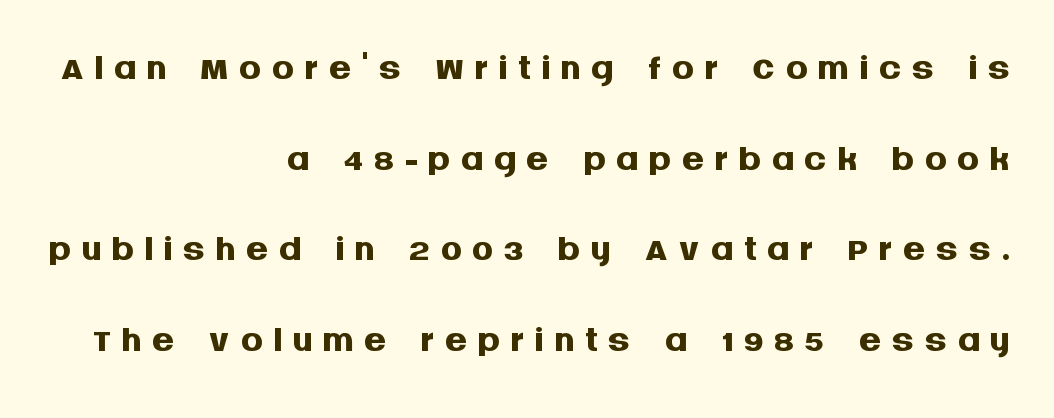
The image shows 56 px semibold sans-serif type, upright; set right-aligned, normal line spacing (1.62x), not underlined; medium stroke contrast and a large x-height.
